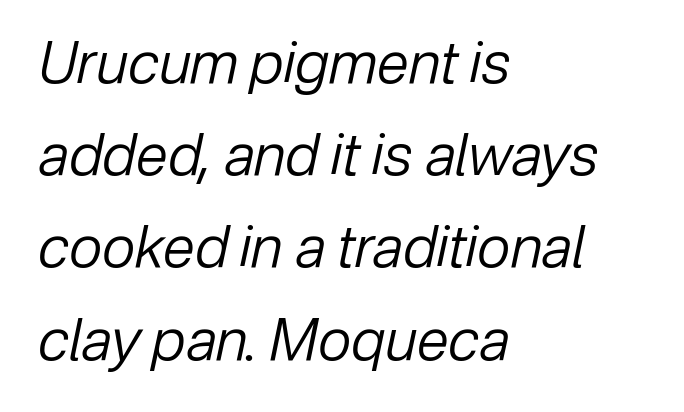
The line texture is even and compact thanks to regular tracking. Leftover space on each line is placed entirely after the last word. This sample keeps an unexceptional amount of space between lines. These glyphs show unthickened strokes, regular width or finer. Type without underlining. The font's italic variant was chosen for this text.
